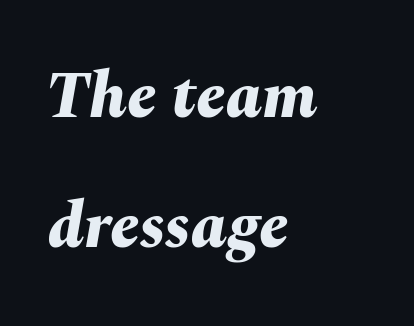
Quick note: italic. What stands out about the letter spacing? Nothing — it is the standard amount. The passage shown is not underscored anywhere. A typesetter would call this proportional, since set widths differ per character. The strokes are fattened all the way to bold. Which margin do the lines hug? The left one — the right edge is uneven.
